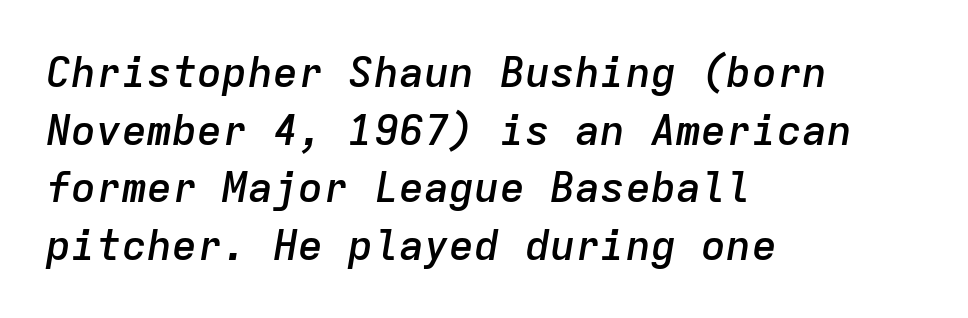
Q: Is the text bold? A: Semi-bold.
Q: Is the text italic (slanted)? A: Yes, it leans right by about 9 degrees.
Q: Is the text underlined? A: No.
Q: How is the paragraph aligned? A: Left-aligned.
Q: Is the spacing between letters normal or unusually wide? A: Normal.
Q: Is the spacing between lines tight, normal or loose? A: Normal.
Q: Width (condensed, normal, or wide)? A: Normal.
Q: Stroke contrast? A: Low.
Q: x-height? A: Medium.
Q: Monospaced? A: Yes.
